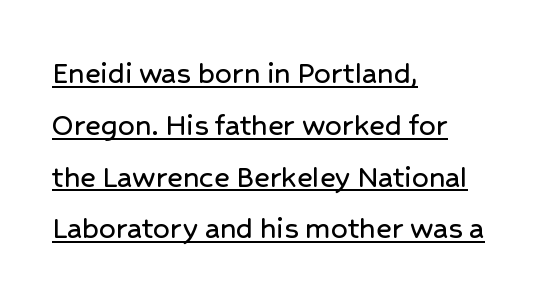
Q: Is the text italic (slanted)? A: No, it is upright.
Q: Is the typeface a serif or a sans-serif typeface? A: Sans-serif.
Q: Is the text underlined? A: Yes.
Q: How is the paragraph aligned? A: Left-aligned.
Q: Is the spacing between letters normal or unusually wide? A: Normal.
Q: Is the spacing between lines tight, normal or loose? A: Normal.
Q: Width (condensed, normal, or wide)? A: Normal.
Q: Stroke contrast? A: Low.
Q: x-height? A: Medium.
Q: Monospaced? A: No.
